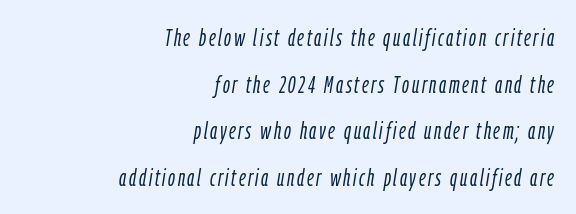
Weight: in the light-to-regular range. Descenders are the only things crossing below the line. Line endings align vertically; line beginnings do not. The rendering applies a slant to the glyphs. A typesetter would call this leading open, well beyond the default.
